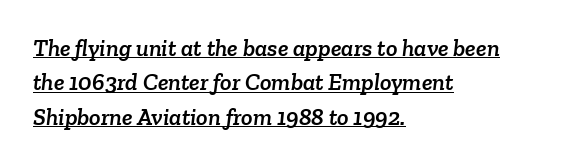
{"underline": "yes", "align": "left", "line_spacing": "normal", "line_spacing_ratio": 1.43, "letter_spacing": "normal", "letter_spacing_em": 0.0, "glyph_px": 24}
